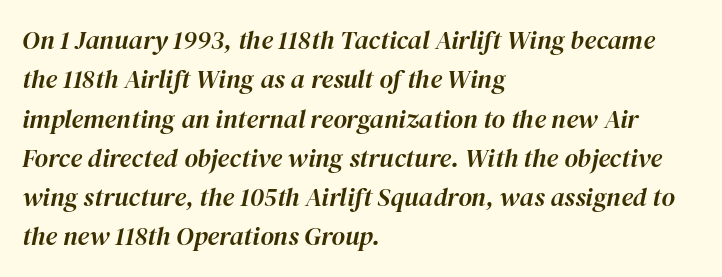
{"italic": "yes", "lean": "right", "slant_degrees": 12, "underline": "no", "align": "left", "line_spacing": "normal", "line_spacing_ratio": 1.51, "letter_spacing": "normal", "letter_spacing_em": 0.0, "glyph_px": 26}
